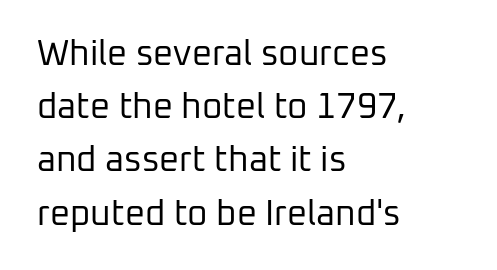
Q: Is the text bold? A: No.
Q: Is the text italic (slanted)? A: No, it is upright.
Q: Is the typeface a serif or a sans-serif typeface? A: Sans-serif.
Q: Is the text underlined? A: No.
Q: How is the paragraph aligned? A: Left-aligned.
Q: Is the spacing between letters normal or unusually wide? A: Normal.
Q: Is the spacing between lines tight, normal or loose? A: Normal.
Q: Width (condensed, normal, or wide)? A: Normal.
Q: Stroke contrast? A: Low.
Q: x-height? A: Medium.
Q: Monospaced? A: No.
